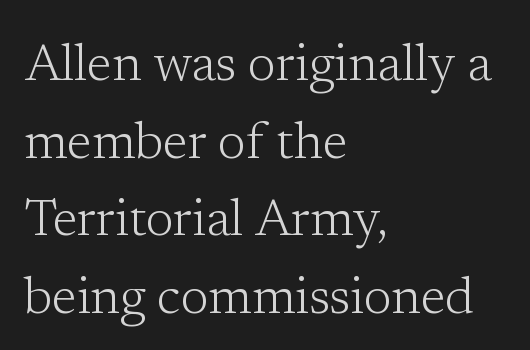
This sample is left-justified, so line endings fall wherever the words run out. Observe the ordinary spacing: letters are neighbours, not strangers. This is roman type, the default non-slanted kind. The text was rendered using a seriffed face with decorative stroke endings. Do the characters align in a grid? No, the font is proportional.
